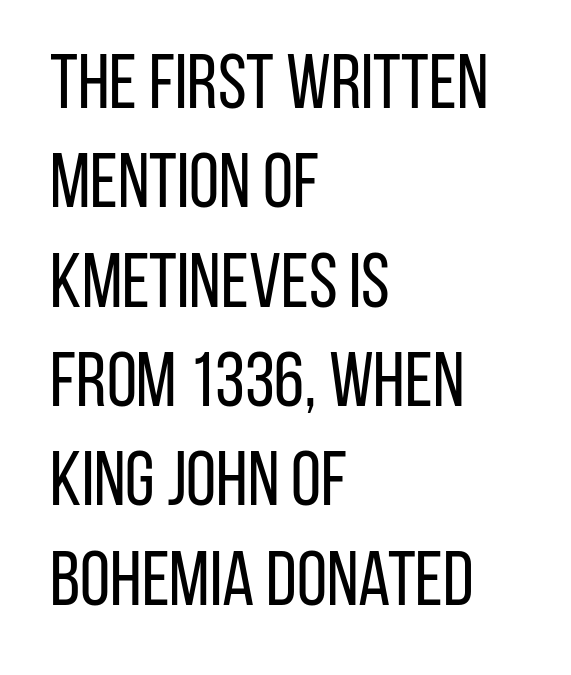
{"serif": "no", "italic": "no", "bold": "no", "weight": "regular", "width": "condensed", "stroke_contrast": "low", "x_height": "large", "monospaced": "no", "underline": "no", "align": "left", "line_spacing": "normal", "line_spacing_ratio": 1.29, "letter_spacing": "normal", "letter_spacing_em": 0.0, "glyph_px": 77}
